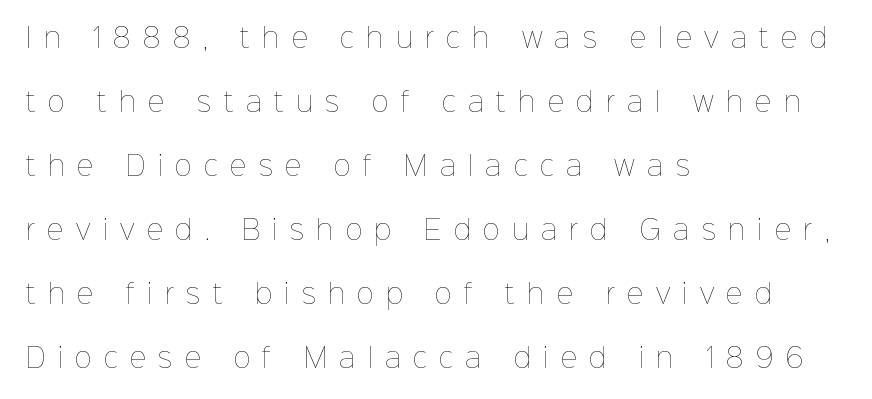
Anything drawn beneath the words? Only blank space. The weight tops out at a normal text grade. You can tell it's not italic because the verticals are truly vertical. Line beginnings align vertically; line endings do not. The type is letterspaced generously, with wide tracking. How would I describe the line gaps? Wide and relaxed.
